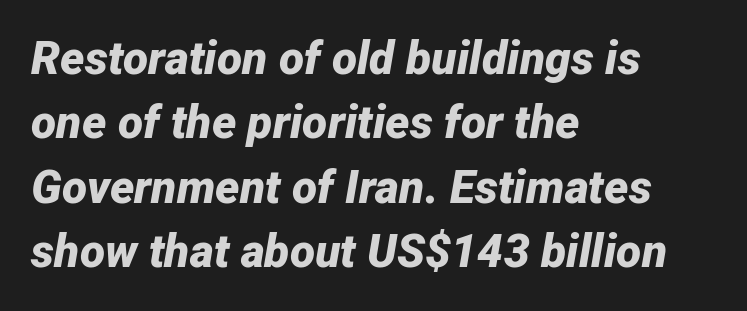
Q: Is the text bold? A: Yes.
Q: Is the text italic (slanted)? A: Yes, it leans right by about 12 degrees.
Q: Is the text underlined? A: No.
Q: How is the paragraph aligned? A: Left-aligned.
Q: Is the spacing between letters normal or unusually wide? A: Normal.
Q: Is the spacing between lines tight, normal or loose? A: Normal.
Q: Width (condensed, normal, or wide)? A: Normal.
Q: Stroke contrast? A: Low.
Q: x-height? A: Medium.
Q: Monospaced? A: No.
